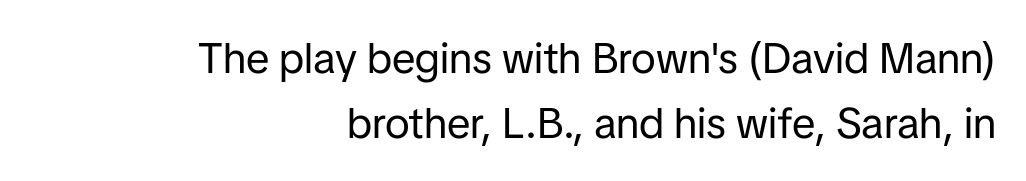
These lines are rendered in a variable-pitch font. Nothing unusual about the tracking: characters are spaced as the font intends. The paragraph shown leans on its right margin. Each new line begins a customary step beneath the previous one. Observe the absence of serifs on each vertical stroke in this sample. Unmarked baselines from the first word to the last.
